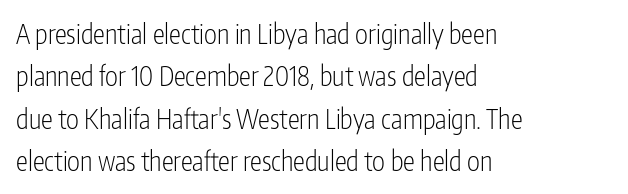
Q: Is the text bold? A: No.
Q: Is the text italic (slanted)? A: No, it is upright.
Q: Is the text underlined? A: No.
Q: How is the paragraph aligned? A: Left-aligned.
Q: Is the spacing between letters normal or unusually wide? A: Normal.
Q: Is the spacing between lines tight, normal or loose? A: Normal.
